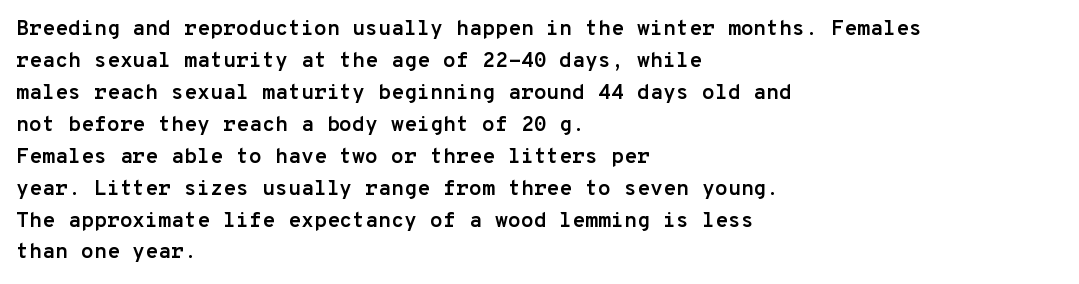
{"italic": "no", "bold": "yes", "underline": "no", "align": "left", "line_spacing": "normal", "line_spacing_ratio": 1.52, "letter_spacing": "normal", "letter_spacing_em": 0.0, "glyph_px": 21}
